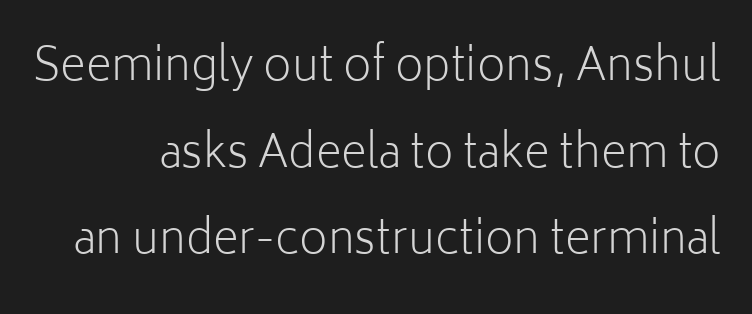
{"serif": "no", "italic": "no", "bold": "no", "weight": "light", "width": "normal", "stroke_contrast": "low", "x_height": "medium", "monospaced": "no", "underline": "no", "line_spacing": "loose", "line_spacing_ratio": 1.97, "letter_spacing": "normal", "letter_spacing_em": 0.0, "glyph_px": 44}
